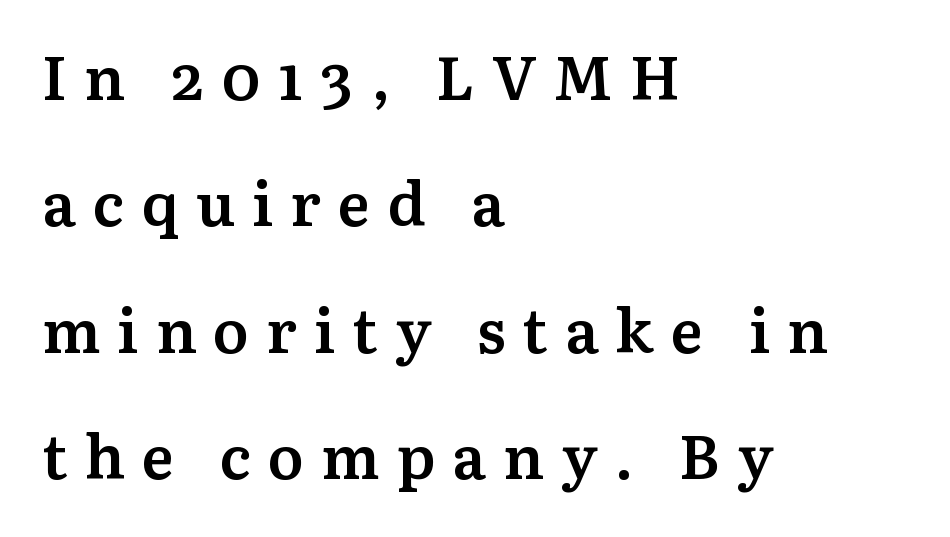
{"serif": "yes", "italic": "no", "bold": "semi", "weight": "semibold", "width": "normal", "stroke_contrast": "medium", "x_height": "medium", "monospaced": "no", "underline": "no", "align": "left", "line_spacing": "loose", "line_spacing_ratio": 2.07, "letter_spacing": "wide", "letter_spacing_em": 0.28, "glyph_px": 61}
